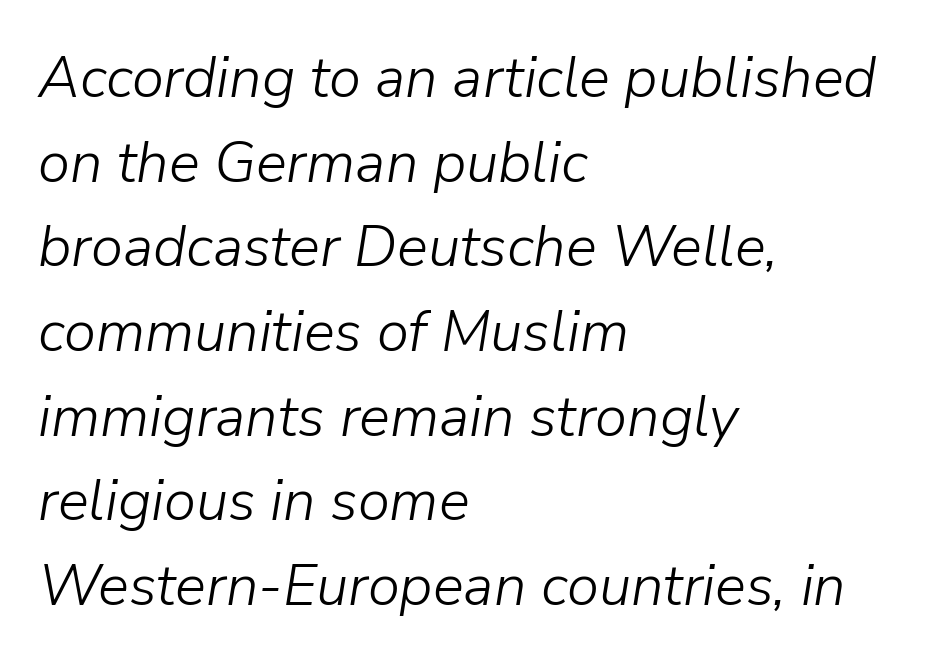
{"italic": "yes", "lean": "right", "slant_degrees": 9, "bold": "no", "weight": "light", "width": "normal", "stroke_contrast": "low", "x_height": "medium", "monospaced": "no", "underline": "no", "align": "left", "line_spacing": "normal", "line_spacing_ratio": 1.46, "letter_spacing": "normal", "letter_spacing_em": 0.0, "glyph_px": 58}
